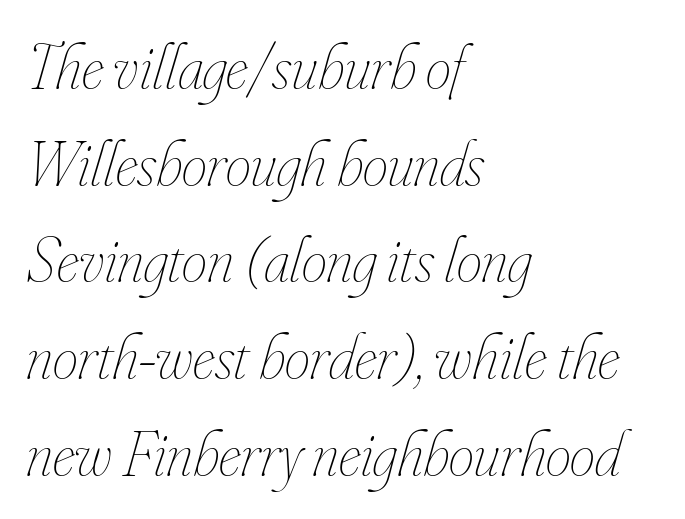
Q: Is the text bold? A: No.
Q: Is the text italic (slanted)? A: Yes, it leans right by about 16 degrees.
Q: Is the text underlined? A: No.
Q: How is the paragraph aligned? A: Left-aligned.
Q: Is the spacing between letters normal or unusually wide? A: Normal.
Q: Is the spacing between lines tight, normal or loose? A: Normal.
Q: Width (condensed, normal, or wide)? A: Condensed.
Q: Stroke contrast? A: Low.
Q: x-height? A: Small.
Q: Monospaced? A: No.
